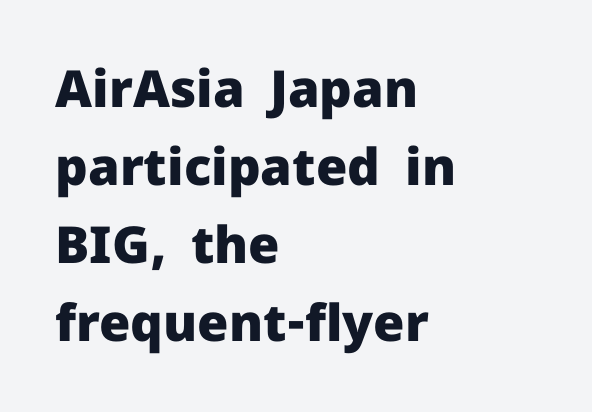
Posture: upright roman. Caption: bold face, heavy strokes. The letters advance in unequal steps, a hallmark of proportional type. Interline gaps are of average width in this sample. Descender tails drop into unmarked territory.
